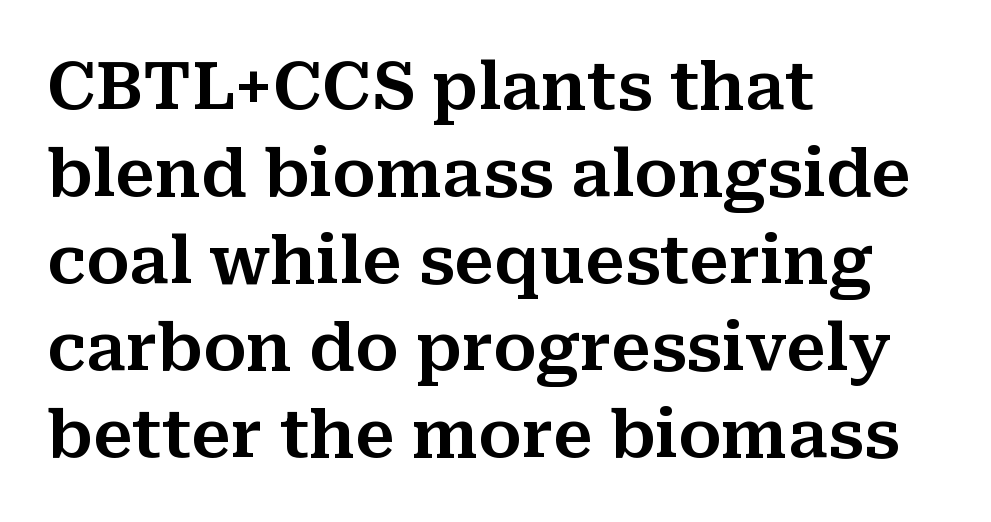
Q: Is the text italic (slanted)? A: No, it is upright.
Q: Is the typeface a serif or a sans-serif typeface? A: Serif.
Q: Is the text underlined? A: No.
Q: How is the paragraph aligned? A: Left-aligned.
Q: Is the spacing between letters normal or unusually wide? A: Normal.
Q: Is the spacing between lines tight, normal or loose? A: Normal.
Q: Width (condensed, normal, or wide)? A: Normal.
Q: Stroke contrast? A: Medium.
Q: x-height? A: Medium.
Q: Monospaced? A: No.
